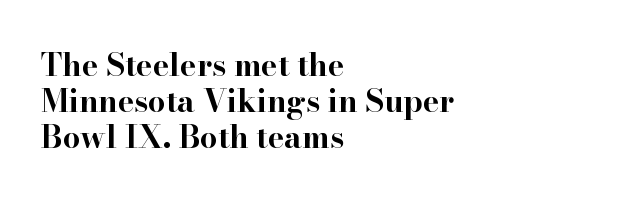
Q: Is the text bold? A: Yes.
Q: Is the text italic (slanted)? A: No, it is upright.
Q: Is the typeface a serif or a sans-serif typeface? A: Serif.
Q: Is the text underlined? A: No.
Q: How is the paragraph aligned? A: Left-aligned.
Q: Is the spacing between letters normal or unusually wide? A: Normal.
Q: Width (condensed, normal, or wide)? A: Wide.
Q: Stroke contrast? A: High.
Q: x-height? A: Small.
Q: Monospaced? A: No.
